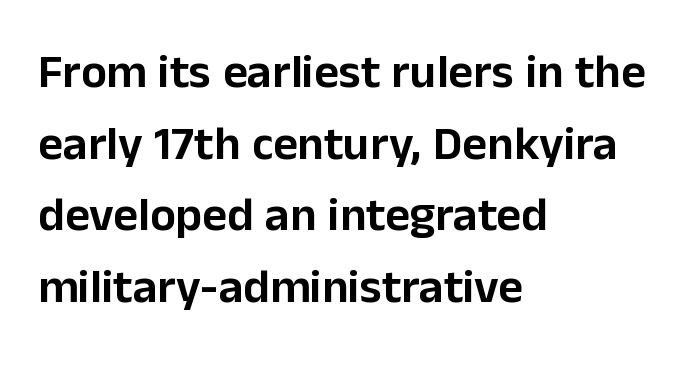
The image shows 48 px sans-serif type, upright; set left-aligned, normal line spacing (1.49x), normal letter spacing, not underlined; low stroke contrast and a medium x-height.
